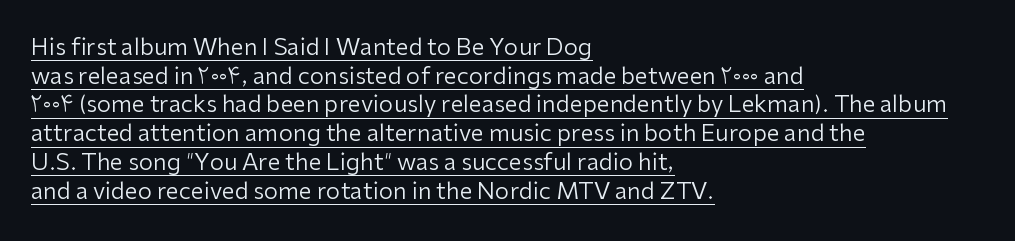
{"italic": "no", "bold": "no", "underline": "yes", "align": "left", "line_spacing": "normal", "line_spacing_ratio": 1.25, "letter_spacing": "normal", "letter_spacing_em": 0.0, "glyph_px": 23}
